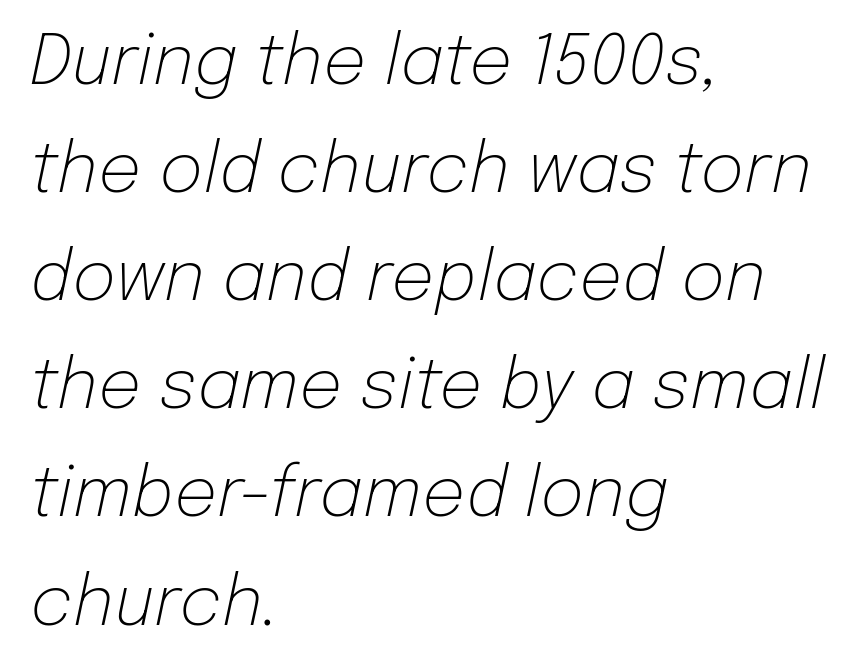
Beneath every word, the page is bare. Evenly set lines give the paragraph a standard silhouette. The typesetter chose a ragged-right arrangement here. Does the lettering tilt? It does — this is italic. Compared with a typical body face, this is equally light or lighter still.
